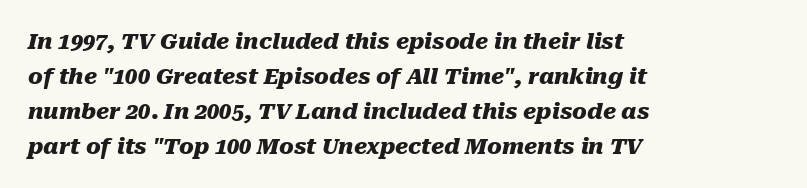
{"italic": "yes", "lean": "right", "slant_degrees": 10, "bold": "yes", "underline": "no", "align": "left", "line_spacing": "normal", "line_spacing_ratio": 1.59, "letter_spacing": "normal", "letter_spacing_em": 0.0, "glyph_px": 22}
